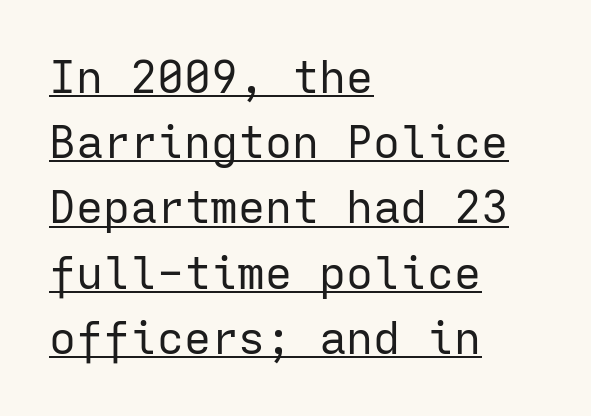
The image shows 45 px regular-weight sans-serif type, upright, monospaced; set left-aligned, normal line spacing (1.45x), normal letter spacing, underlined; low stroke contrast and a medium x-height.
